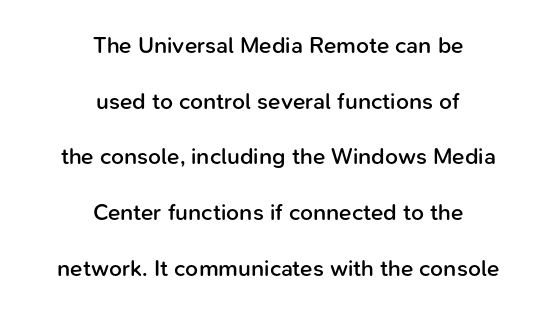
What stands out about the letter spacing? Nothing — it is the standard amount. Each row of text sits above clean, open space. Loosely led — the rows are spread out. The font is running at a semibold setting, under full bold. Upright lettering throughout.
